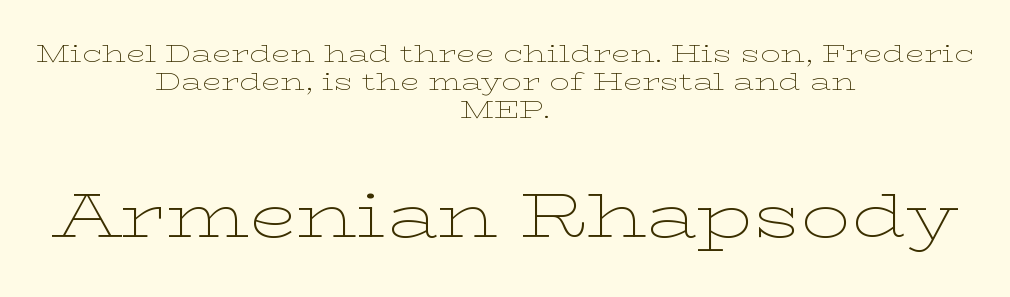
Q: Is the text bold? A: No.
Q: Is the text italic (slanted)? A: No, it is upright.
Q: Is the typeface a serif or a sans-serif typeface? A: Serif.
Q: Is the text underlined? A: No.
Q: How is the paragraph aligned? A: Centered.
Q: Is the spacing between letters normal or unusually wide? A: Normal.
Q: Is the spacing between lines tight, normal or loose? A: Tight.
Q: Which block of text is set in a larger size, the first (top) or the second (bottom)? A: The second (bottom) one.
Q: Width (condensed, normal, or wide)? A: Wide.
Q: Stroke contrast? A: Low.
Q: x-height? A: Medium.
Q: Monospaced? A: No.
